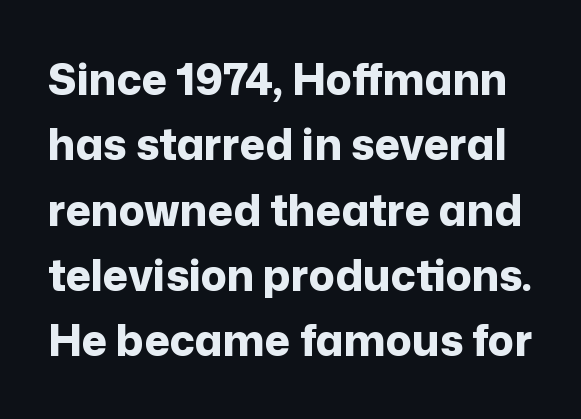
Q: Is the text bold? A: Yes.
Q: Is the text italic (slanted)? A: No, it is upright.
Q: Is the typeface a serif or a sans-serif typeface? A: Sans-serif.
Q: Is the text underlined? A: No.
Q: Is the spacing between letters normal or unusually wide? A: Normal.
Q: Is the spacing between lines tight, normal or loose? A: Normal.
Q: Width (condensed, normal, or wide)? A: Normal.
Q: Stroke contrast? A: Low.
Q: x-height? A: Medium.
Q: Monospaced? A: No.
